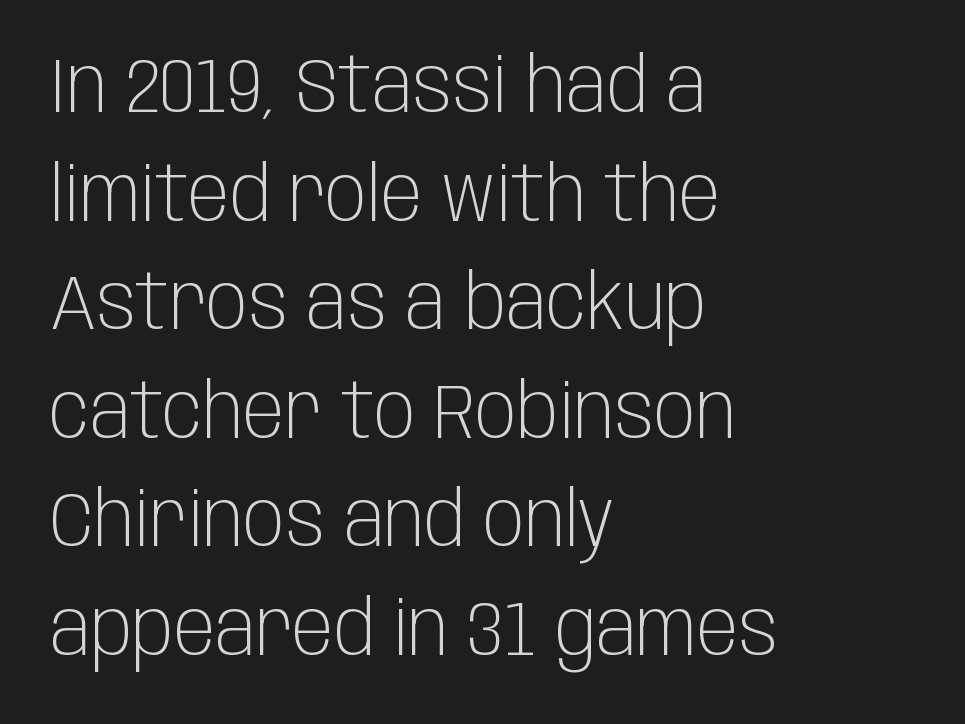
The image shows 77 px light, condensed sans-serif type, upright; set left-aligned, normal line spacing (1.41x), normal letter spacing, not underlined; low stroke contrast and a large x-height.
